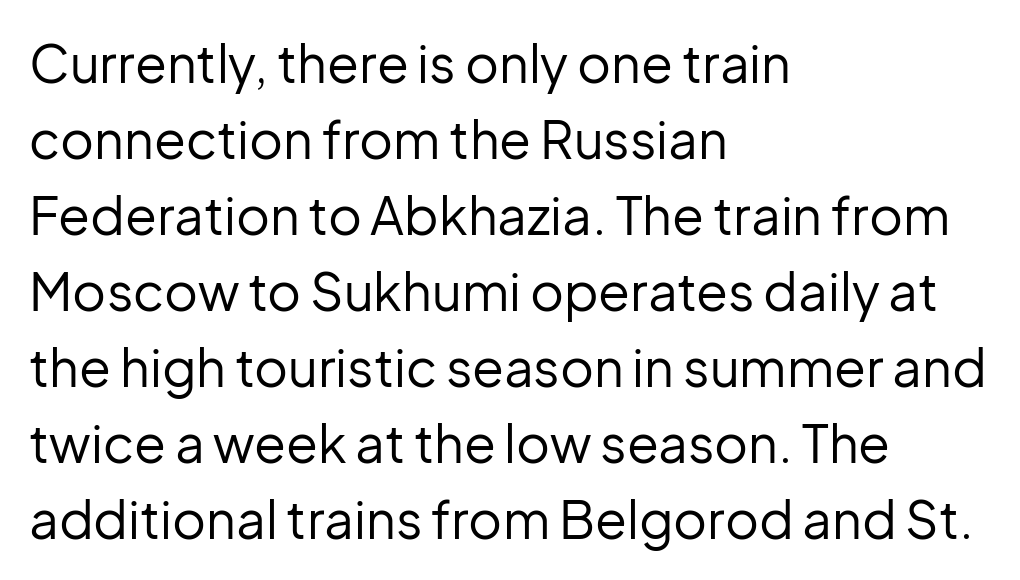
Q: Is the text bold? A: No.
Q: Is the text italic (slanted)? A: No, it is upright.
Q: Is the typeface a serif or a sans-serif typeface? A: Sans-serif.
Q: Is the text underlined? A: No.
Q: How is the paragraph aligned? A: Left-aligned.
Q: Is the spacing between letters normal or unusually wide? A: Normal.
Q: Is the spacing between lines tight, normal or loose? A: Normal.
Q: Width (condensed, normal, or wide)? A: Normal.
Q: Stroke contrast? A: Low.
Q: x-height? A: Medium.
Q: Monospaced? A: No.
